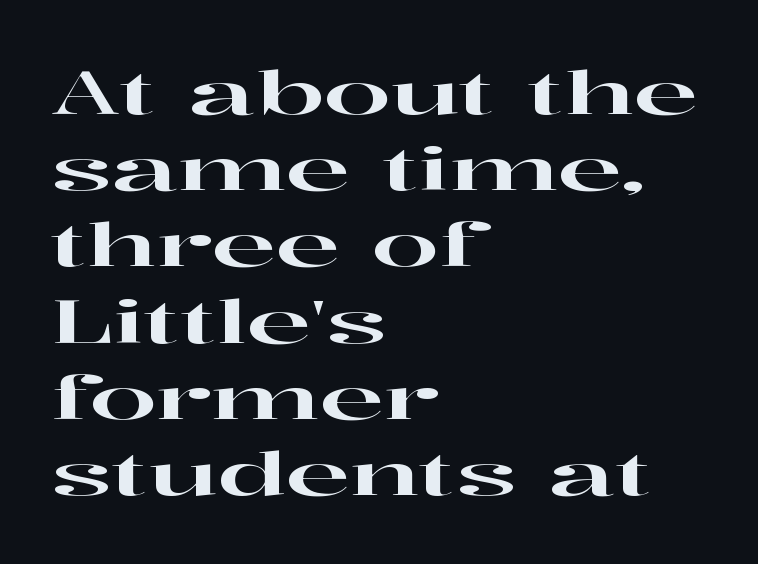
The image shows 60 px wide serif type, upright; set left-aligned, normal line spacing (1.27x), normal letter spacing, not underlined; high stroke contrast and a medium x-height.
